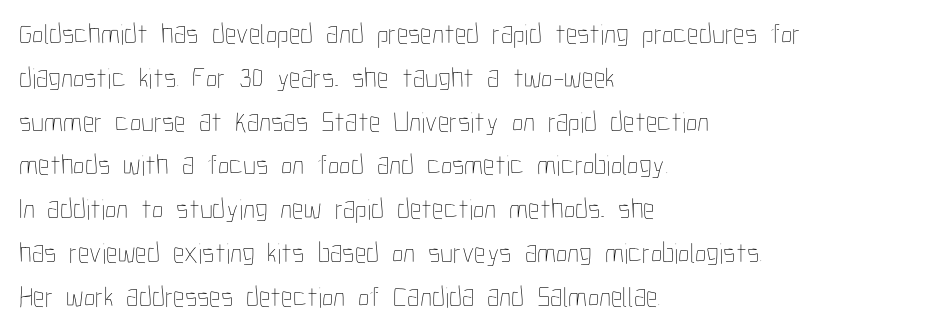
The image shows 29 px thin, condensed type, upright; set left-aligned, normal line spacing (1.51x), normal letter spacing, not underlined; low stroke contrast and a medium x-height.
